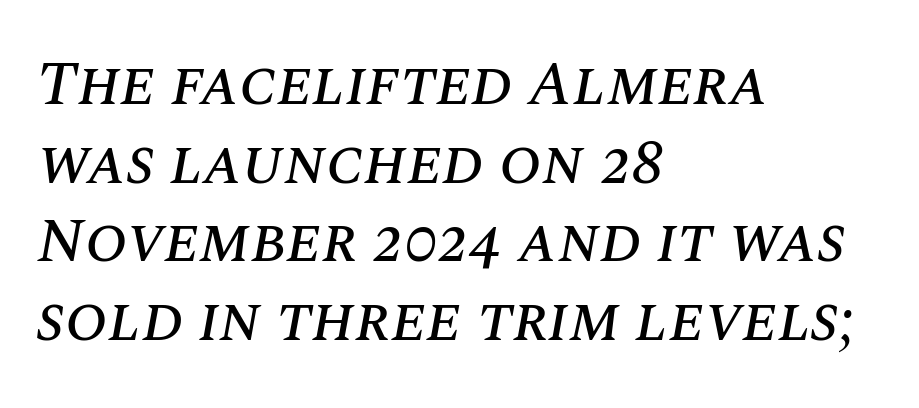
Short note: letters normally spaced. Underline: absent. These lines sit exactly where default settings would place them. Posture: slanted. Here the designer chose a conventional face with non-uniform glyph widths.
